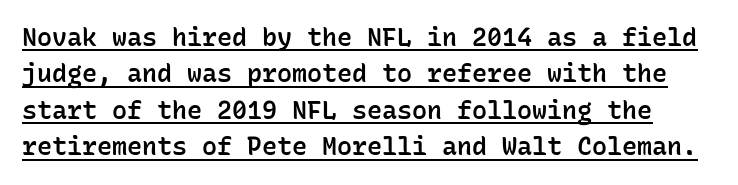
The image shows 25 px text type, upright; set normal line spacing (1.46x), normal letter spacing, underlined.
